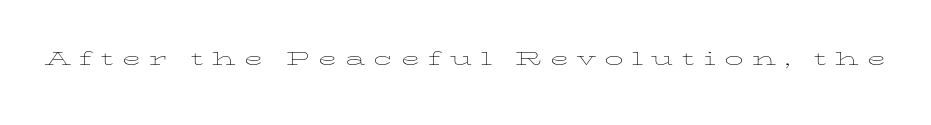
The image shows 25 px text type, upright; set unusually wide letter spacing (+0.33 em), not underlined.
